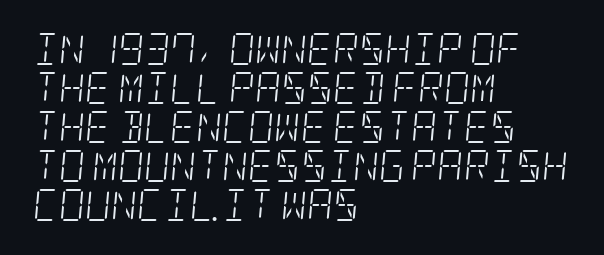
The compositor pushed each line to the left boundary. Caption: face not bold, strokes unweighted. The passage shown leans; its letterforms are oblique. You can tell from the footed stems that serif type was used.
